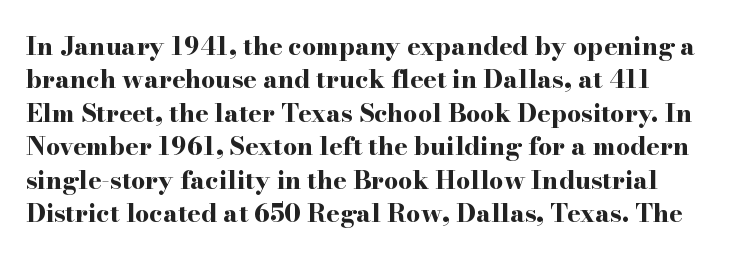
These lines carry a lot of weight — the face is fully bold. Lines of text with bare space underneath. Does the lettering tilt? It doesn't — this is upright. The rendering uses a moderate line-height, typical for paragraphs. Characters follow at the spacing the type designer built in.
